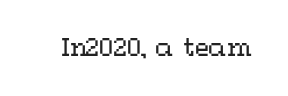
{"italic": "no", "bold": "no", "underline": "no", "letter_spacing": "normal", "letter_spacing_em": 0.0, "glyph_px": 23}
